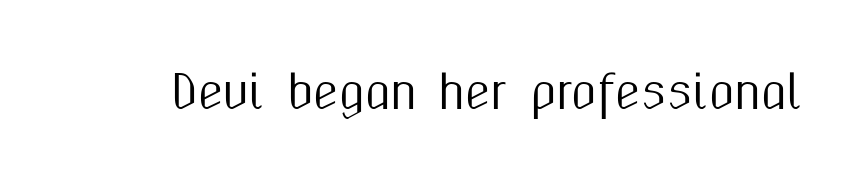
Spacing between characters is what you'd get straight out of the box. The area under the type is left untouched. Varying glyph widths throughout — classic text-font behaviour. A typesetter would label this face a sans. Designer's note — italics off, roman on.
